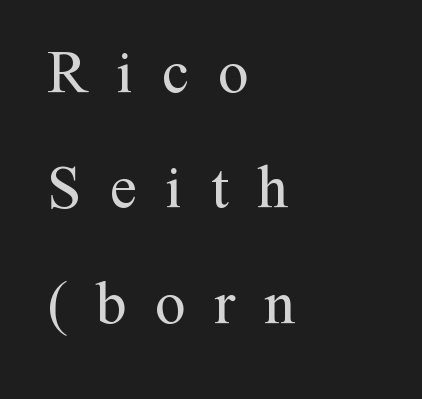
It's the straight-up-and-down kind of type. Plain, unruled lines of type. I'd call this a serif setting — the letters wear small feet. Stroke thickness stays within the range of a standard reading face or lighter. This sample has the flowing, uneven cadence of proportional lettering. Horizontally, the lines are justified to the leading edge only.
